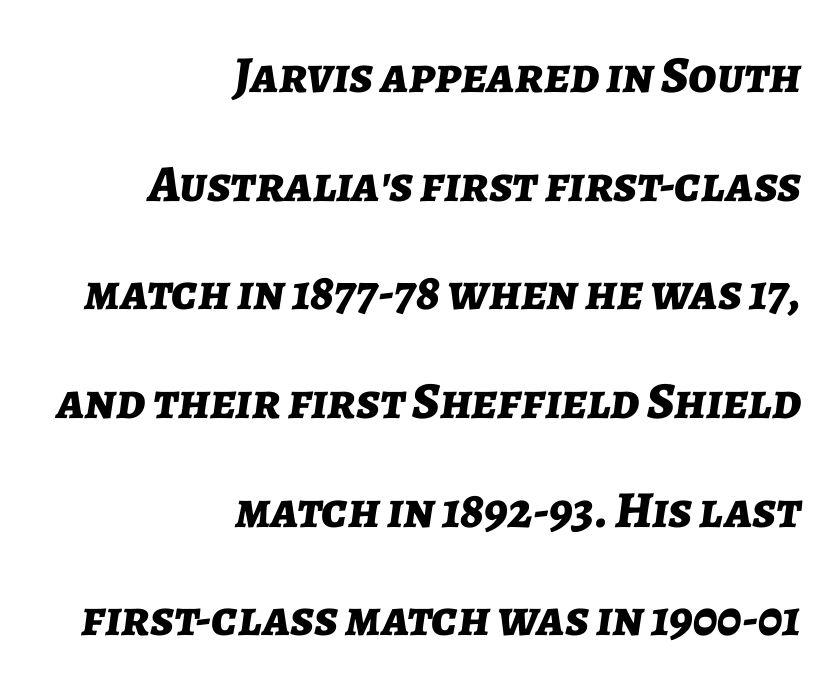
Glyph-to-glyph distance matches everyday printed text. The rendering uses natural spacing where letterforms have individual widths. Any mark beneath the type? The region is blank. Italic: yes, the glyphs are oblique. In terms of leading, this rendering errs on the spacious side.
